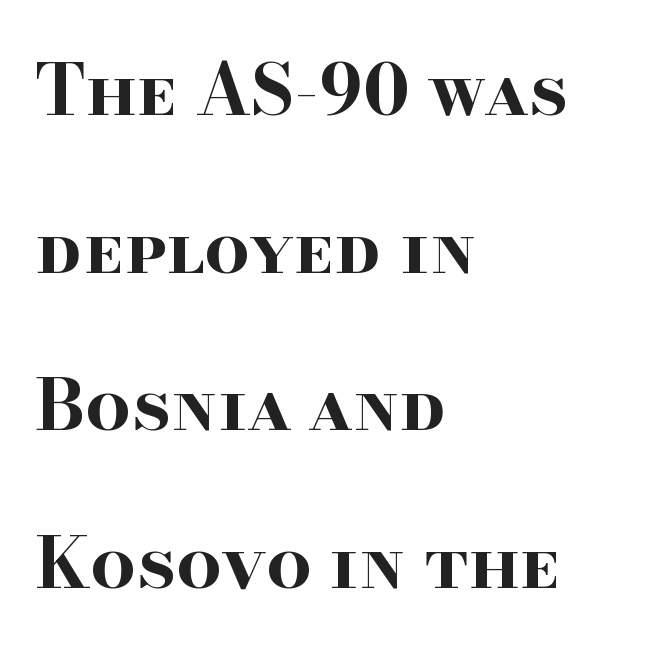
The image shows 71 px bold, wide serif type, upright; set left-aligned, loose line spacing (2.22x), normal letter spacing, not underlined; high stroke contrast and a small x-height.
